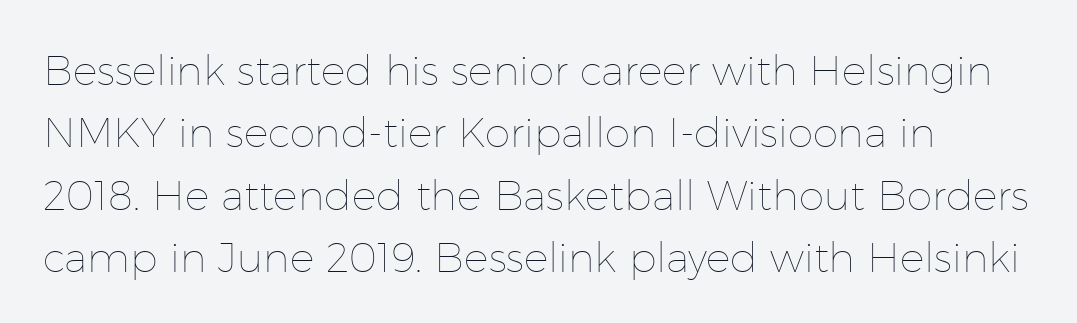
Q: Is the text bold? A: No.
Q: Is the text italic (slanted)? A: No, it is upright.
Q: Is the text underlined? A: No.
Q: Is the spacing between letters normal or unusually wide? A: Normal.
Q: Is the spacing between lines tight, normal or loose? A: Normal.
Q: Width (condensed, normal, or wide)? A: Normal.
Q: Stroke contrast? A: Low.
Q: x-height? A: Medium.
Q: Monospaced? A: No.
